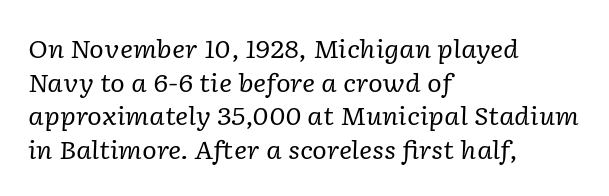
Q: Is the text bold? A: No.
Q: Is the text italic (slanted)? A: Yes, it leans right by about 2 degrees.
Q: Is the text underlined? A: No.
Q: How is the paragraph aligned? A: Left-aligned.
Q: Is the spacing between letters normal or unusually wide? A: Normal.
Q: Is the spacing between lines tight, normal or loose? A: Normal.
